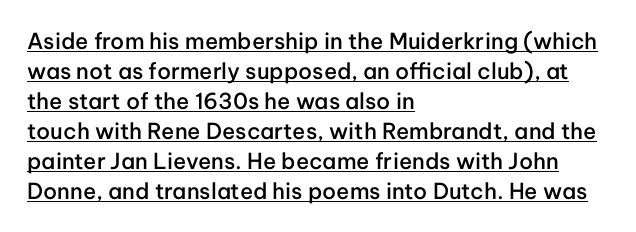
{"italic": "no", "bold": "semi", "underline": "yes", "align": "left", "line_spacing": "normal", "line_spacing_ratio": 1.36, "letter_spacing": "normal", "letter_spacing_em": 0.0, "glyph_px": 22}
